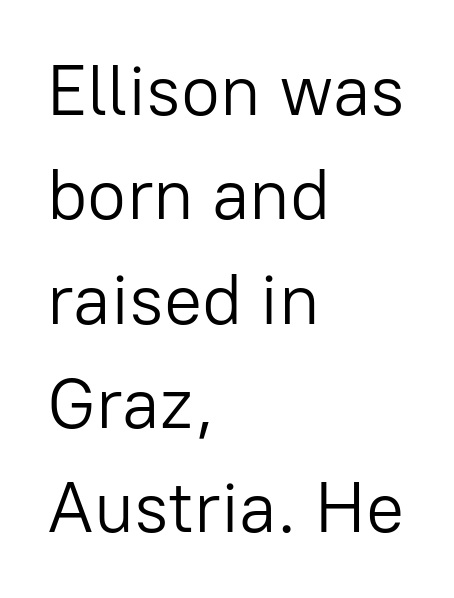
Q: Is the text bold? A: No.
Q: Is the text italic (slanted)? A: No, it is upright.
Q: Is the typeface a serif or a sans-serif typeface? A: Sans-serif.
Q: Is the text underlined? A: No.
Q: How is the paragraph aligned? A: Left-aligned.
Q: Is the spacing between letters normal or unusually wide? A: Normal.
Q: Is the spacing between lines tight, normal or loose? A: Normal.
Q: Width (condensed, normal, or wide)? A: Normal.
Q: Stroke contrast? A: Low.
Q: x-height? A: Medium.
Q: Monospaced? A: No.
